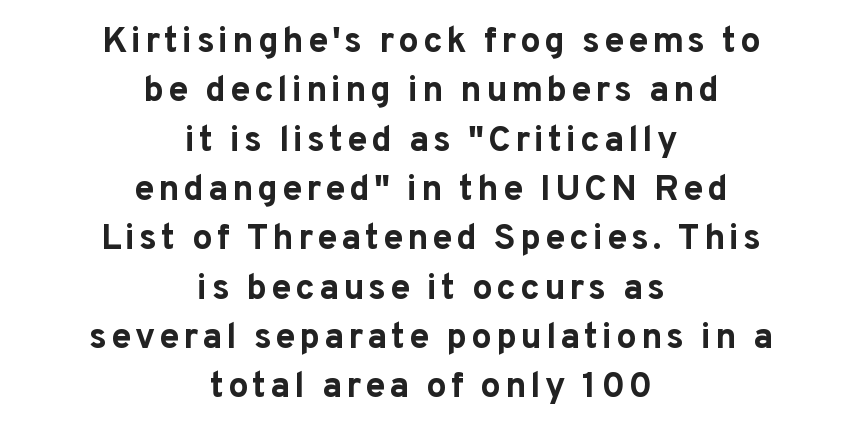
Q: Is the text bold? A: Yes.
Q: Is the text italic (slanted)? A: No, it is upright.
Q: Is the typeface a serif or a sans-serif typeface? A: Sans-serif.
Q: Is the text underlined? A: No.
Q: How is the paragraph aligned? A: Centered.
Q: Is the spacing between lines tight, normal or loose? A: Normal.
Q: Width (condensed, normal, or wide)? A: Normal.
Q: Stroke contrast? A: Low.
Q: x-height? A: Medium.
Q: Monospaced? A: No.
